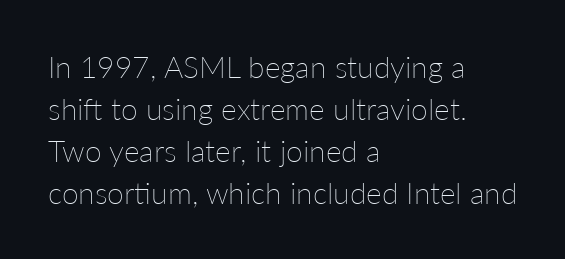
{"italic": "no", "bold": "no", "weight": "thin", "width": "normal", "stroke_contrast": "low", "x_height": "medium", "monospaced": "no", "underline": "no", "align": "left", "line_spacing": "normal", "line_spacing_ratio": 1.4, "letter_spacing": "normal", "letter_spacing_em": 0.0, "glyph_px": 30}
